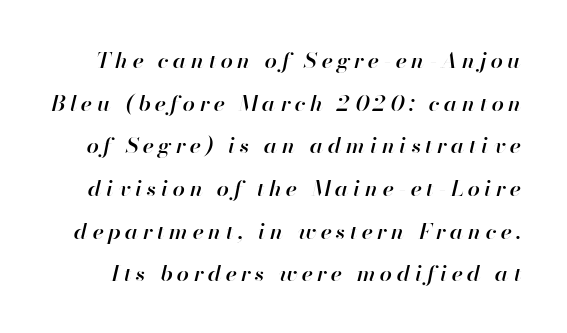
Typographic density is moderately raised because the face is semibold. No word sits above an underline. The axis of the letterforms is tilted away from vertical. Interline gaps are noticeably wide in this sample.
